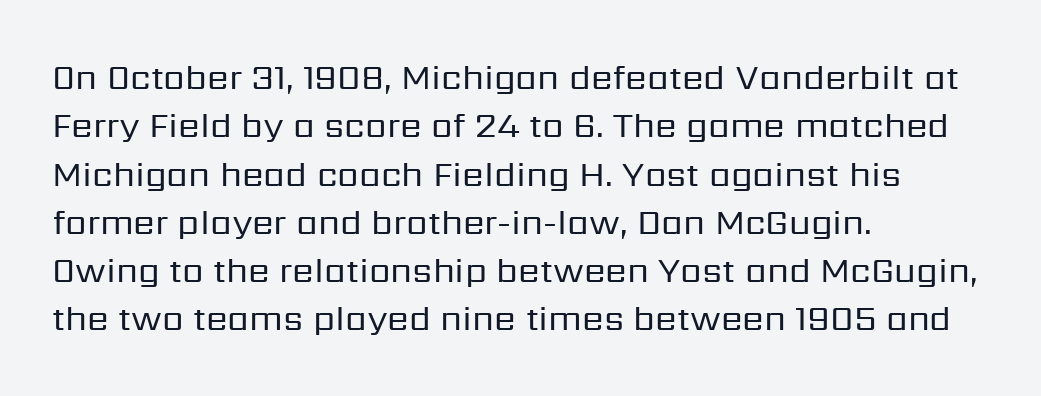
{"serif": "no", "italic": "no", "bold": "no", "weight": "regular", "width": "normal", "stroke_contrast": "low", "x_height": "medium", "monospaced": "no", "underline": "no", "align": "left", "line_spacing": "normal", "line_spacing_ratio": 1.38, "letter_spacing": "normal", "letter_spacing_em": 0.0, "glyph_px": 35}
